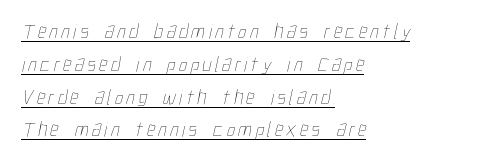
{"bold": "no", "underline": "yes", "align": "left", "line_spacing": "normal", "line_spacing_ratio": 1.56, "glyph_px": 21}
